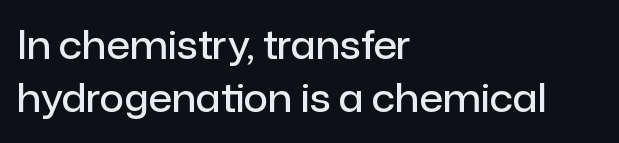
The image shows 38 px semibold sans-serif type, upright; set left-aligned, normal line spacing (1.4x), normal letter spacing, not underlined; low stroke contrast and a medium x-height.
